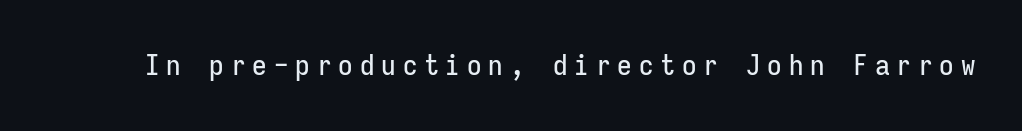
Q: Is the text italic (slanted)? A: No, it is upright.
Q: Is the typeface a serif or a sans-serif typeface? A: Sans-serif.
Q: Is the text underlined? A: No.
Q: Is the spacing between letters normal or unusually wide? A: Unusually wide.
Q: Width (condensed, normal, or wide)? A: Condensed.
Q: Stroke contrast? A: Low.
Q: x-height? A: Medium.
Q: Monospaced? A: Yes.
